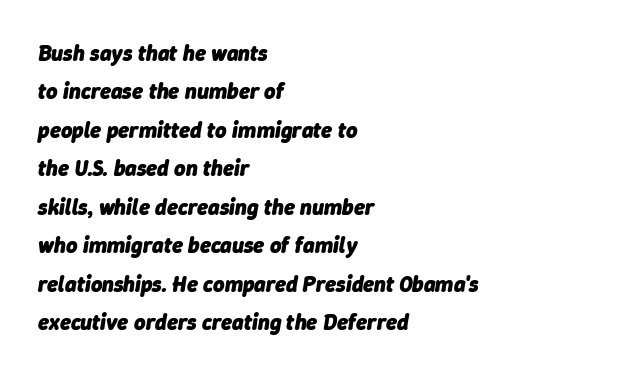
{"italic": "yes", "lean": "right", "slant_degrees": 9, "bold": "yes", "underline": "no", "align": "left", "line_spacing_ratio": 1.75, "letter_spacing": "normal", "letter_spacing_em": 0.0, "glyph_px": 22}
